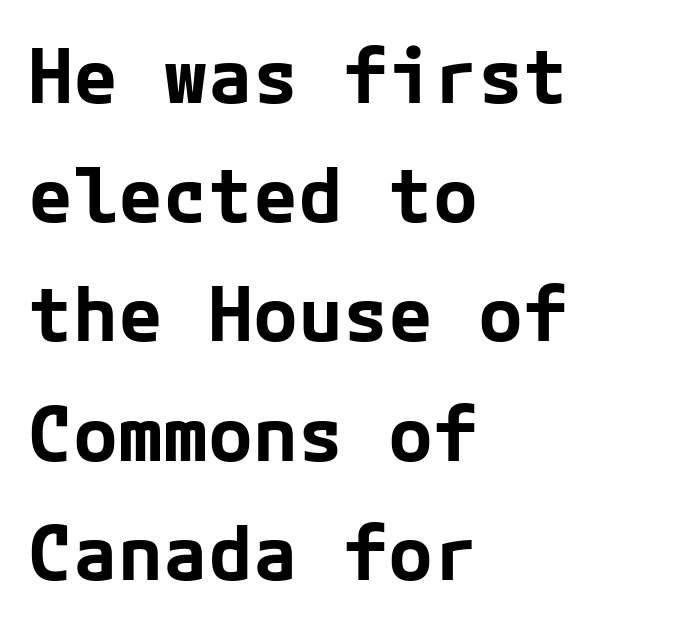
{"serif": "no", "italic": "no", "bold": "yes", "weight": "bold", "width": "normal", "stroke_contrast": "low", "x_height": "medium", "underline": "no", "align": "left", "line_spacing": "normal", "line_spacing_ratio": 1.59, "letter_spacing": "normal", "letter_spacing_em": 0.0, "glyph_px": 75}
